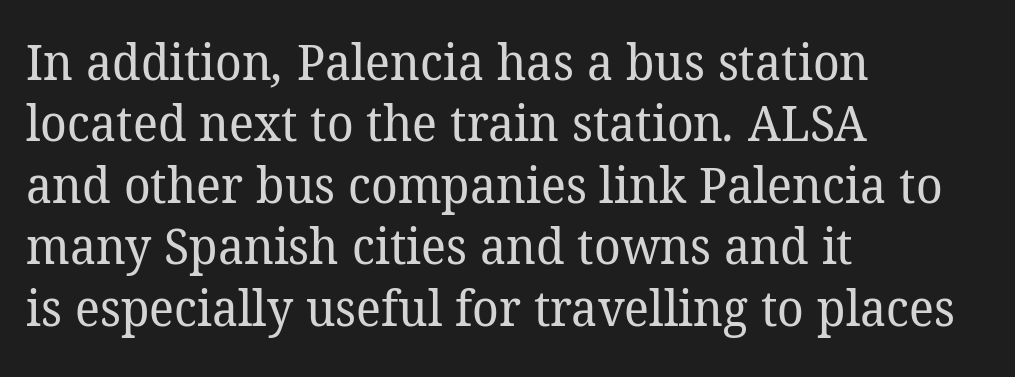
Q: Is the text bold? A: No.
Q: Is the typeface a serif or a sans-serif typeface? A: Serif.
Q: Is the text underlined? A: No.
Q: How is the paragraph aligned? A: Left-aligned.
Q: Is the spacing between letters normal or unusually wide? A: Normal.
Q: Width (condensed, normal, or wide)? A: Normal.
Q: Stroke contrast? A: Low.
Q: x-height? A: Medium.
Q: Monospaced? A: No.
